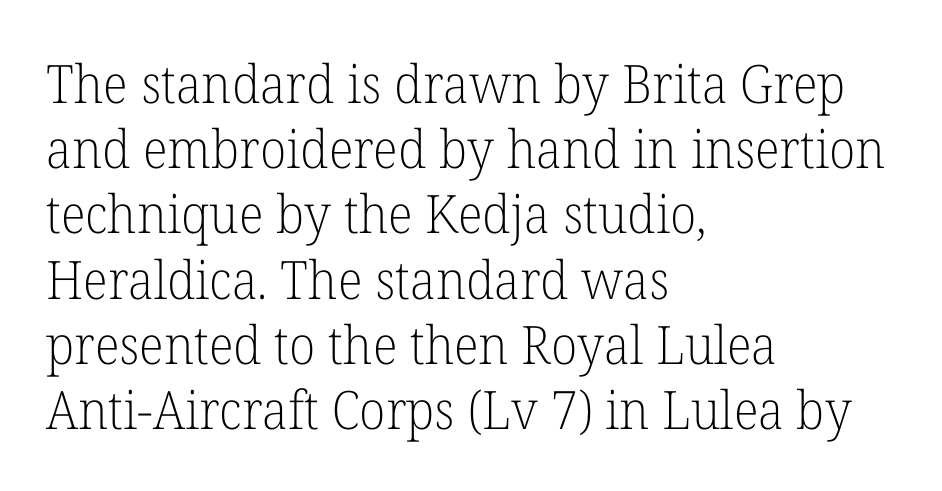
The image shows 53 px light serif type, upright; set left-aligned, line spacing 1.23x, normal letter spacing, not underlined; low stroke contrast and a medium x-height.
